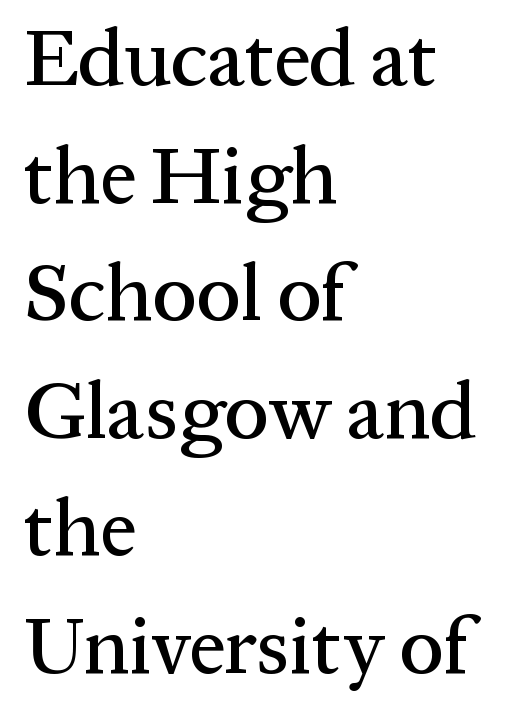
The image shows 80 px serif type, upright; set left-aligned, normal line spacing (1.47x), normal letter spacing, not underlined; medium stroke contrast and a medium x-height.
